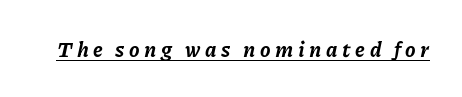
Q: Is the text bold? A: Yes.
Q: Is the text italic (slanted)? A: Yes, it leans right by about 11 degrees.
Q: Is the text underlined? A: Yes.
Q: Is the spacing between letters normal or unusually wide? A: Unusually wide.
